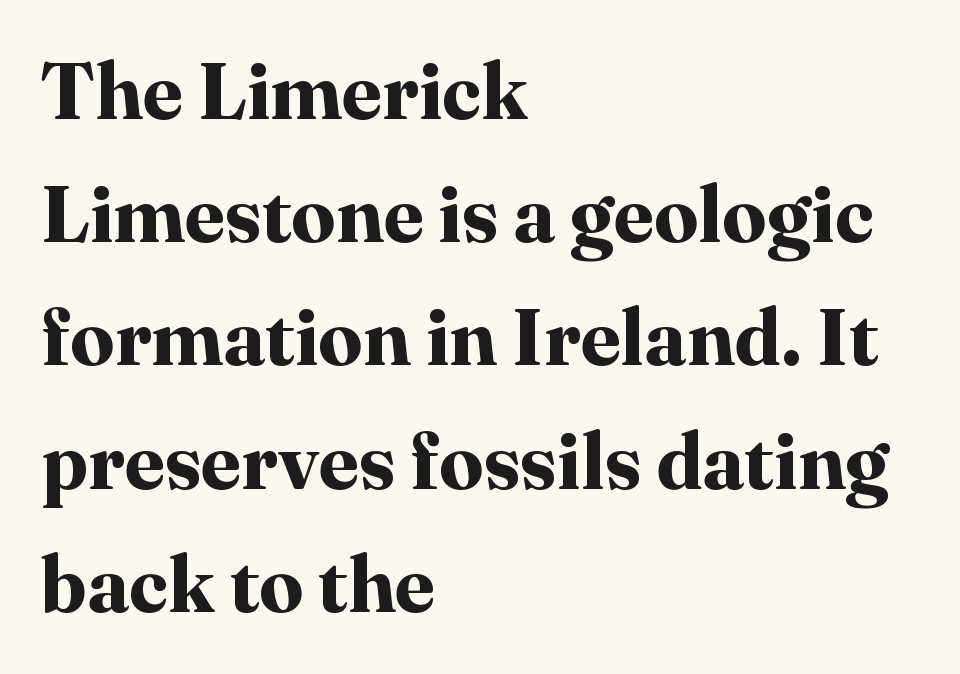
Q: Is the text bold? A: Yes.
Q: Is the text italic (slanted)? A: No, it is upright.
Q: Is the typeface a serif or a sans-serif typeface? A: Serif.
Q: Is the text underlined? A: No.
Q: How is the paragraph aligned? A: Left-aligned.
Q: Is the spacing between letters normal or unusually wide? A: Normal.
Q: Is the spacing between lines tight, normal or loose? A: Normal.
Q: Width (condensed, normal, or wide)? A: Normal.
Q: Stroke contrast? A: High.
Q: x-height? A: Medium.
Q: Monospaced? A: No.
